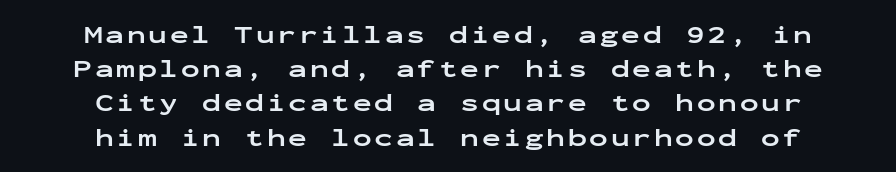
The image shows 25 px bold type, upright; set centered, normal line spacing (1.37x), not underlined.
